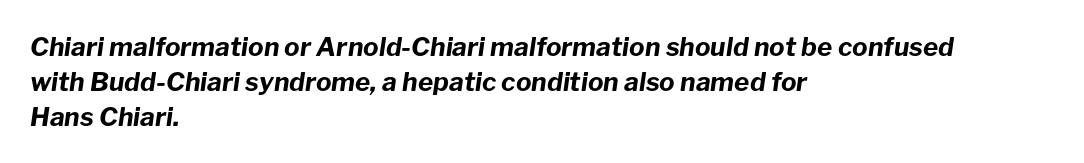
Q: Is the text bold? A: Yes.
Q: Is the text italic (slanted)? A: Yes, it leans right by about 8 degrees.
Q: Is the text underlined? A: No.
Q: How is the paragraph aligned? A: Left-aligned.
Q: Is the spacing between letters normal or unusually wide? A: Normal.
Q: Is the spacing between lines tight, normal or loose? A: Normal.
